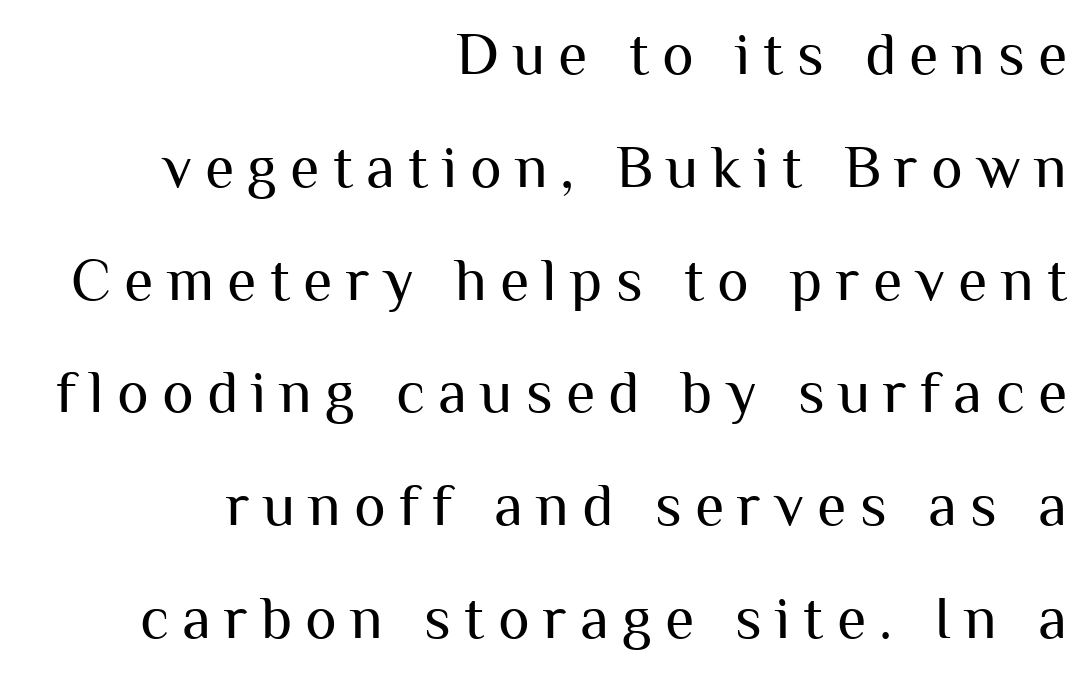
Layout note: lines flush right. Classification — sans serif. The space directly below the letters is spotless. Each letter keeps its own natural width here, so spacing adapts to shape. No letter is thick-stroked: the sample isn't bold.
